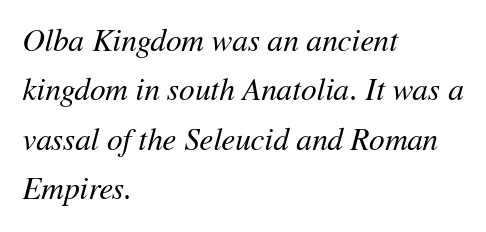
Q: Is the text bold? A: No.
Q: Is the text italic (slanted)? A: Yes, it leans right by about 11 degrees.
Q: Is the text underlined? A: No.
Q: How is the paragraph aligned? A: Left-aligned.
Q: Is the spacing between letters normal or unusually wide? A: Normal.
Q: Is the spacing between lines tight, normal or loose? A: Normal.
Q: Width (condensed, normal, or wide)? A: Normal.
Q: Stroke contrast? A: Medium.
Q: x-height? A: Medium.
Q: Monospaced? A: No.
